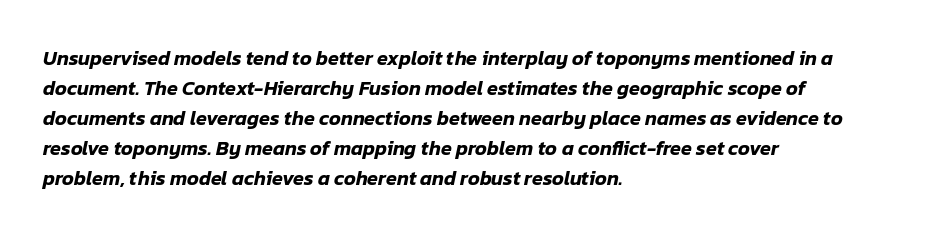
Q: Is the text italic (slanted)? A: Yes, it leans right by about 12 degrees.
Q: Is the text underlined? A: No.
Q: How is the paragraph aligned? A: Left-aligned.
Q: Is the spacing between letters normal or unusually wide? A: Normal.
Q: Is the spacing between lines tight, normal or loose? A: Normal.
